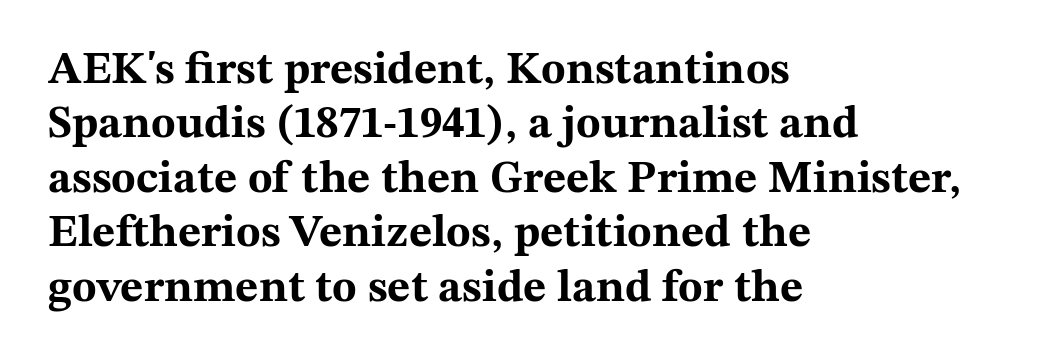
{"serif": "yes", "italic": "no", "bold": "yes", "weight": "bold", "width": "wide", "stroke_contrast": "medium", "x_height": "medium", "monospaced": "no", "underline": "no", "align": "left", "line_spacing_ratio": 1.21, "letter_spacing": "normal", "letter_spacing_em": 0.0, "glyph_px": 45}
